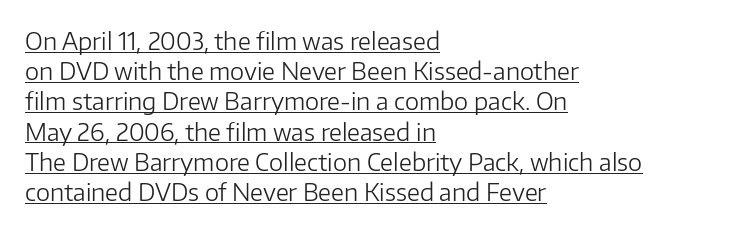
The image shows 24 px text type, upright; set left-aligned, normal line spacing (1.26x), normal letter spacing, underlined.
